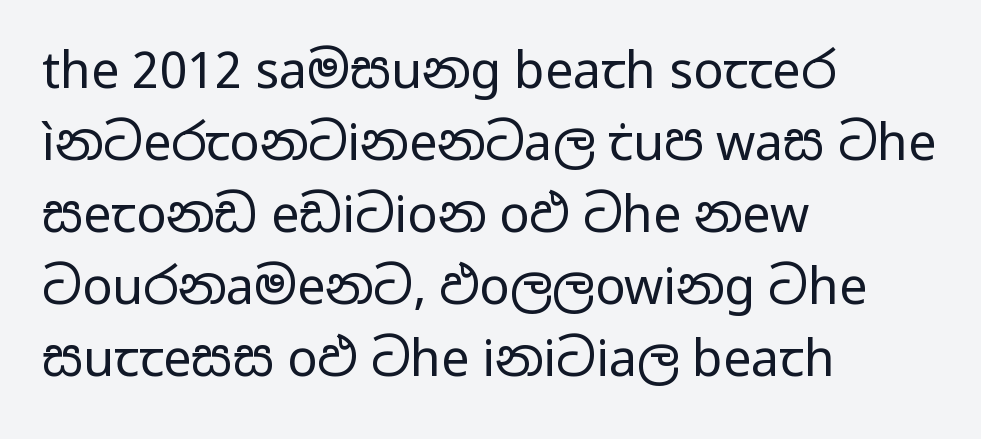
Q: Is the text bold? A: No.
Q: Is the text italic (slanted)? A: No, it is upright.
Q: Is the typeface a serif or a sans-serif typeface? A: Sans-serif.
Q: Is the text underlined? A: No.
Q: How is the paragraph aligned? A: Left-aligned.
Q: Is the spacing between letters normal or unusually wide? A: Normal.
Q: Is the spacing between lines tight, normal or loose? A: Normal.
Q: Width (condensed, normal, or wide)? A: Wide.
Q: Stroke contrast? A: Low.
Q: x-height? A: Medium.
Q: Monospaced? A: No.
